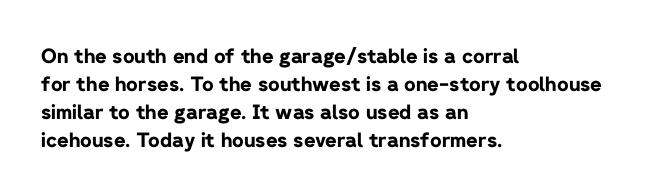
The image shows 20 px bold type, upright; set left-aligned, normal line spacing (1.4x), normal letter spacing, not underlined.
